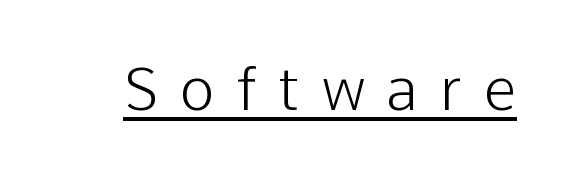
{"serif": "no", "italic": "no", "bold": "no", "weight": "light", "width": "normal", "stroke_contrast": "low", "x_height": "medium", "monospaced": "no", "underline": "yes", "letter_spacing": "wide", "letter_spacing_em": 0.36, "glyph_px": 59}
